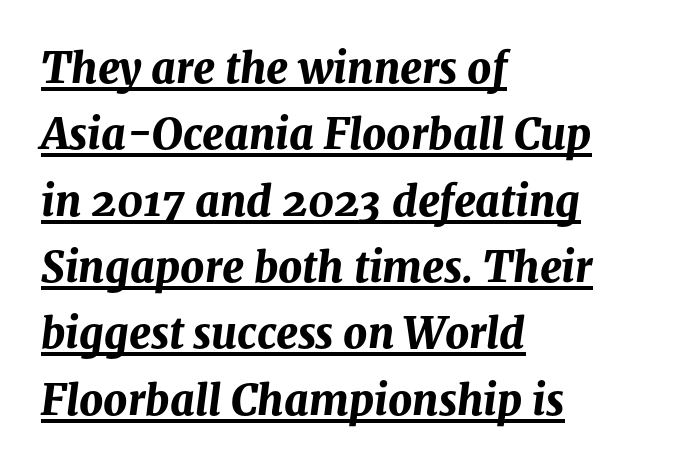
{"italic": "yes", "lean": "right", "slant_degrees": 8, "bold": "yes", "weight": "bold", "width": "normal", "stroke_contrast": "medium", "x_height": "medium", "monospaced": "no", "underline": "yes", "align": "left", "line_spacing": "normal", "line_spacing_ratio": 1.58, "letter_spacing": "normal", "letter_spacing_em": 0.0, "glyph_px": 42}
